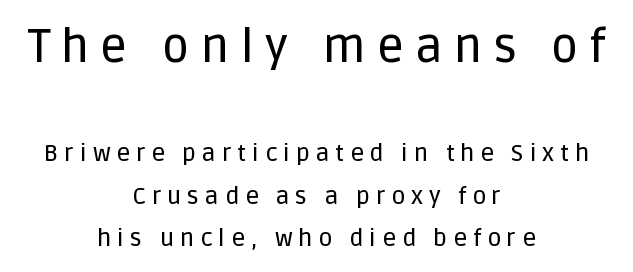
{"serif": "no", "italic": "no", "width": "normal", "stroke_contrast": "low", "x_height": "large", "monospaced": "no", "underline": "no", "align": "center", "line_spacing_ratio": 1.76, "letter_spacing": "wide", "letter_spacing_em": 0.24, "larger_block": "first", "size_ratio": 1.96, "glyph_px": 47}
